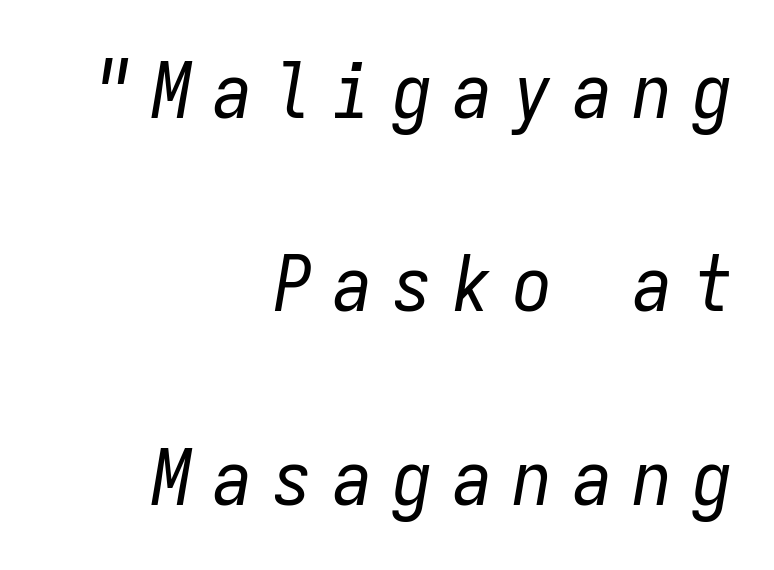
The glyphs are unaccompanied by any horizontal stroke below them. The compositor pushed each line to the right boundary. The axis of the letterforms is tilted away from vertical. Fixed-width glyphs throughout — classic coding-font behaviour. The vertical gap from one line to the next is large. This reads as an unemphasized weight, regular at the heaviest.
